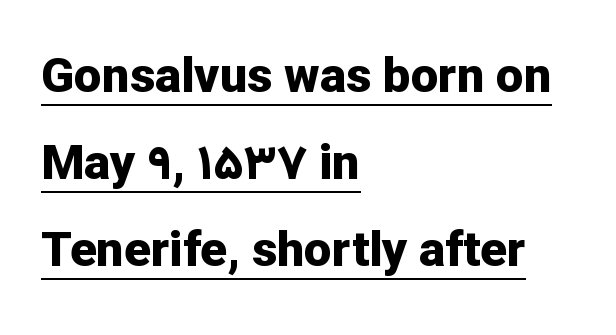
Q: Is the text bold? A: Yes.
Q: Is the text italic (slanted)? A: No, it is upright.
Q: Is the typeface a serif or a sans-serif typeface? A: Sans-serif.
Q: Is the text underlined? A: Yes.
Q: How is the paragraph aligned? A: Left-aligned.
Q: Is the spacing between letters normal or unusually wide? A: Normal.
Q: Width (condensed, normal, or wide)? A: Normal.
Q: Stroke contrast? A: Low.
Q: x-height? A: Medium.
Q: Monospaced? A: No.
